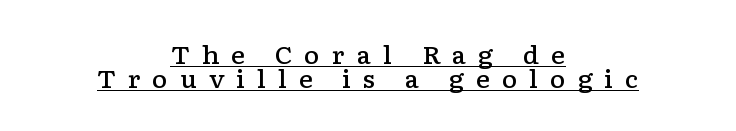
{"italic": "no", "bold": "semi", "underline": "yes", "align": "center", "line_spacing": "tight", "line_spacing_ratio": 0.99, "letter_spacing": "wide", "letter_spacing_em": 0.49, "glyph_px": 24}
